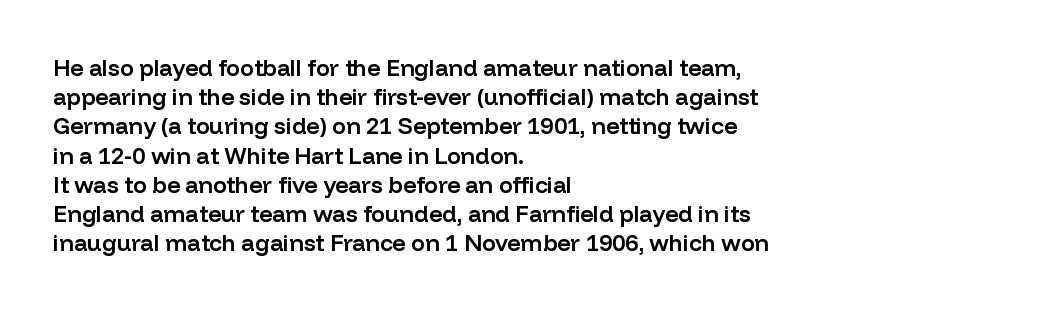
The image shows 23 px text type, upright; set left-aligned, normal line spacing (1.27x), normal letter spacing, not underlined.
